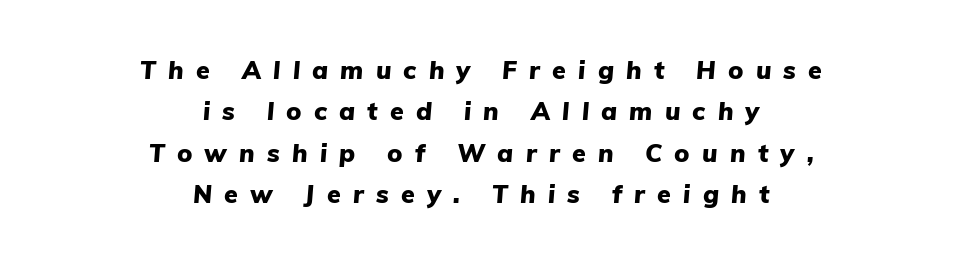
Q: Is the text bold? A: Yes.
Q: Is the text italic (slanted)? A: Yes, it leans right by about 5 degrees.
Q: Is the text underlined? A: No.
Q: How is the paragraph aligned? A: Centered.
Q: Is the spacing between letters normal or unusually wide? A: Unusually wide.
Q: Is the spacing between lines tight, normal or loose? A: Normal.
